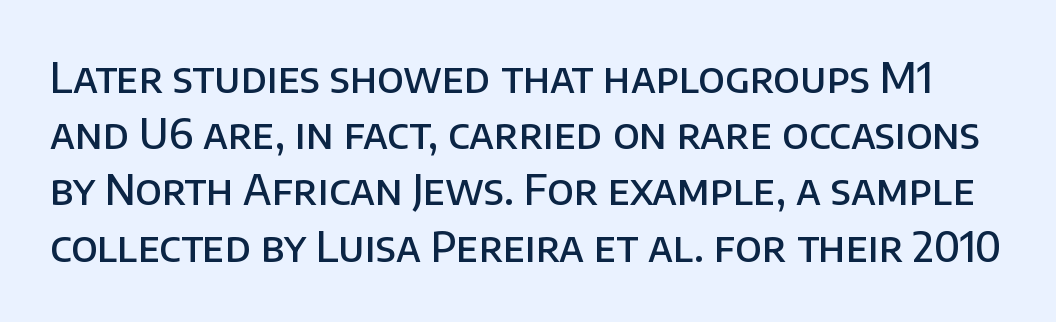
Q: Is the text bold? A: Semi-bold.
Q: Is the text italic (slanted)? A: No, it is upright.
Q: Is the typeface a serif or a sans-serif typeface? A: Sans-serif.
Q: Is the text underlined? A: No.
Q: Is the spacing between letters normal or unusually wide? A: Normal.
Q: Is the spacing between lines tight, normal or loose? A: Normal.
Q: Width (condensed, normal, or wide)? A: Normal.
Q: Stroke contrast? A: Low.
Q: x-height? A: Large.
Q: Monospaced? A: No.
